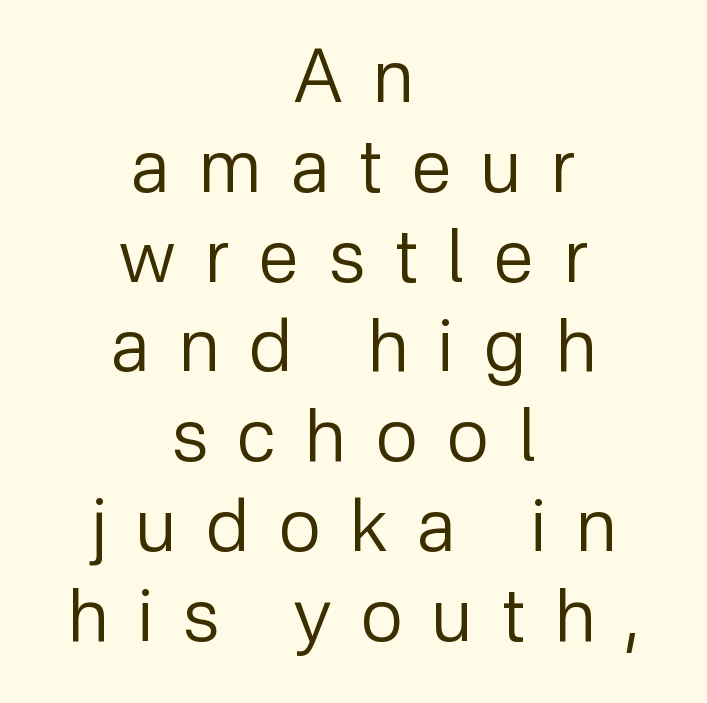
{"serif": "no", "italic": "no", "bold": "no", "weight": "regular", "width": "normal", "stroke_contrast": "low", "x_height": "medium", "monospaced": "no", "underline": "no", "align": "center", "line_spacing_ratio": 1.23, "letter_spacing": "wide", "letter_spacing_em": 0.41, "glyph_px": 73}
